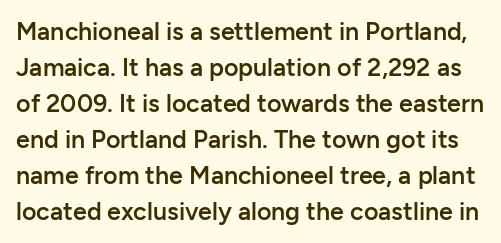
{"italic": "no", "bold": "semi", "underline": "no", "line_spacing": "normal", "line_spacing_ratio": 1.44, "letter_spacing": "normal", "letter_spacing_em": 0.0, "glyph_px": 25}
